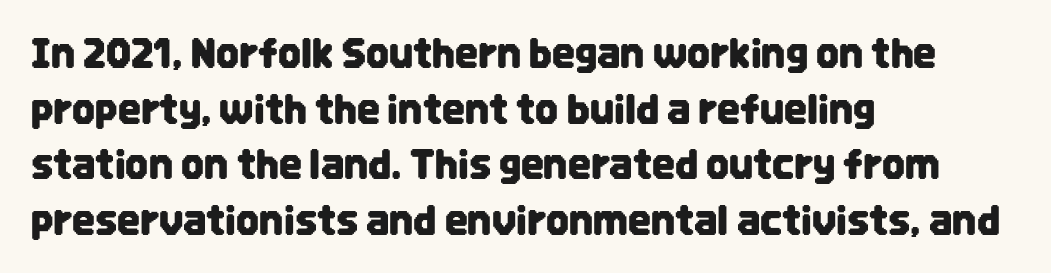
{"serif": "no", "italic": "no", "width": "condensed", "stroke_contrast": "low", "x_height": "large", "monospaced": "no", "underline": "no", "align": "left", "line_spacing": "normal", "line_spacing_ratio": 1.39, "letter_spacing": "normal", "letter_spacing_em": 0.0, "glyph_px": 40}
